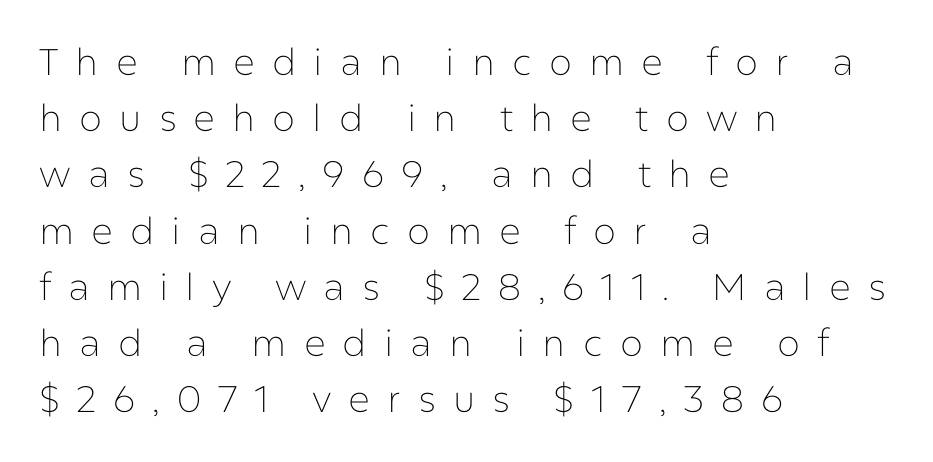
The image shows 37 px thin sans-serif type, upright; set left-aligned, normal line spacing (1.52x), unusually wide letter spacing (+0.46 em), not underlined; low stroke contrast and a medium x-height.
